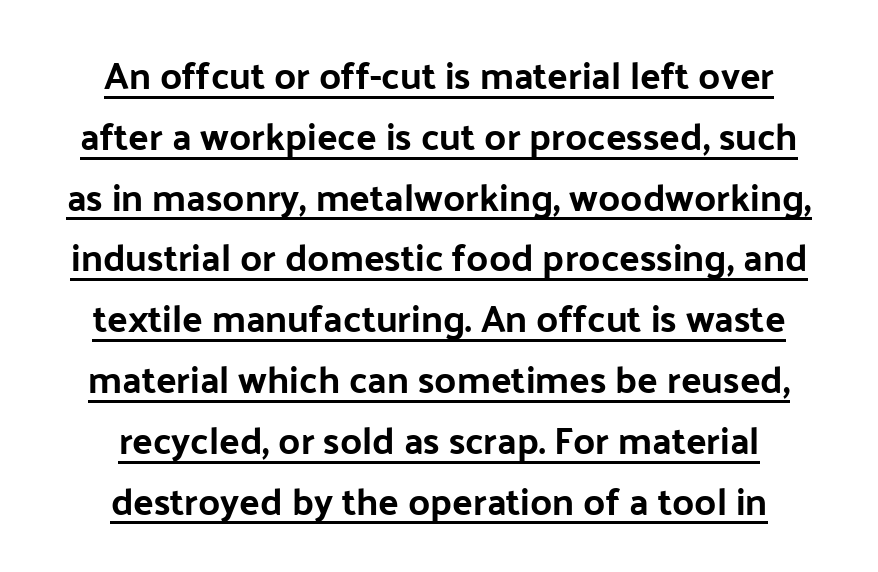
Vertical spacing — default. One-word summary of the alignment: center. The rendering uses the underline text-decoration. This sample has the flowing, uneven cadence of proportional lettering. This is sans-serif lettering, the kind often seen on screens and signage. This sample uses an upright cut, with every glyph sitting square on the baseline.
